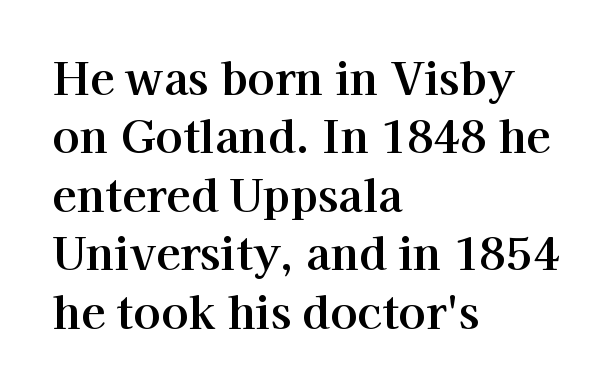
Q: Is the text italic (slanted)? A: No, it is upright.
Q: Is the typeface a serif or a sans-serif typeface? A: Serif.
Q: Is the text underlined? A: No.
Q: How is the paragraph aligned? A: Left-aligned.
Q: Is the spacing between letters normal or unusually wide? A: Normal.
Q: Is the spacing between lines tight, normal or loose? A: Normal.
Q: Width (condensed, normal, or wide)? A: Normal.
Q: Stroke contrast? A: High.
Q: x-height? A: Medium.
Q: Monospaced? A: No.
